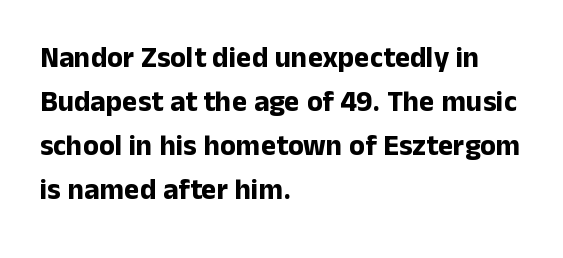
Reading down the column, the eye jumps a familiar distance to each next line. Each letter keeps its own natural width here, so spacing adapts to shape. Leftover space on each line is placed entirely after the last word. You could call the tracking neutral — neither tight nor loose. Check where the strokes stop: nothing finishes them off — pure sans.
